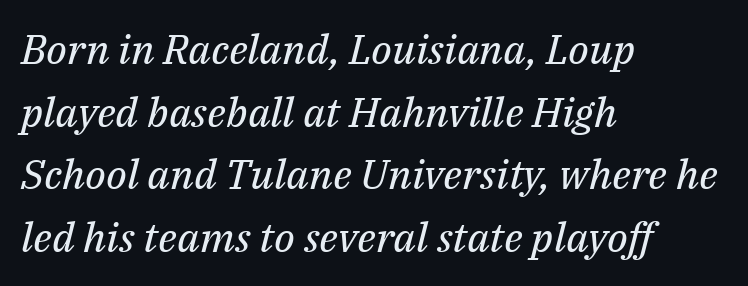
The font family rendered here belongs to the serif group. Think standard paragraph weight, or any step lighter than that. Each new line begins a customary step beneath the previous one. The glyphs are unaccompanied by any horizontal stroke below them. Caption: standard tracking, unaltered.
